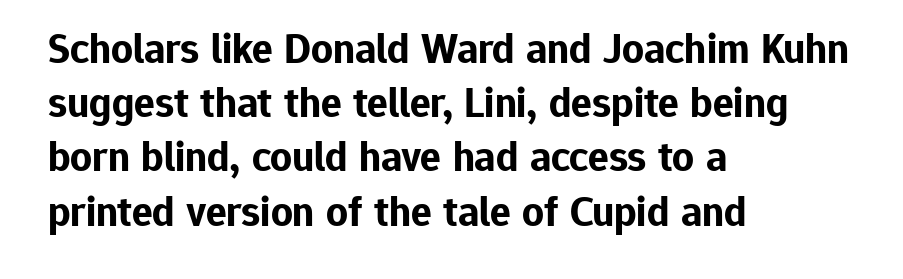
Default kerning and tracking; the words read as compact shapes. These lines sit exactly where default settings would place them. The characters look thick and weighty, a clear bold. Is the block centered? No — it sits flush against the left margin.
